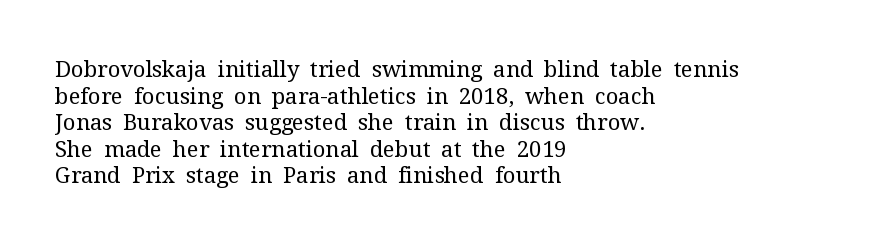
Q: Is the text bold? A: No.
Q: Is the text italic (slanted)? A: No, it is upright.
Q: Is the text underlined? A: No.
Q: How is the paragraph aligned? A: Left-aligned.
Q: Is the spacing between letters normal or unusually wide? A: Normal.
